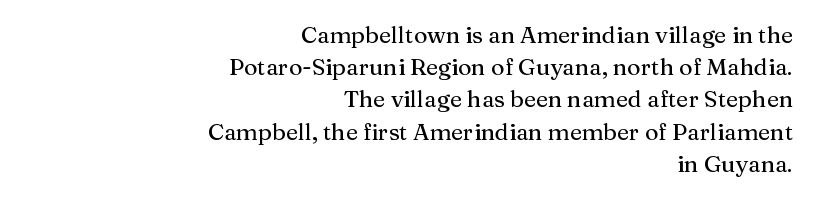
Q: Is the text italic (slanted)? A: No, it is upright.
Q: Is the text underlined? A: No.
Q: How is the paragraph aligned? A: Right-aligned.
Q: Is the spacing between letters normal or unusually wide? A: Normal.
Q: Is the spacing between lines tight, normal or loose? A: Normal.
